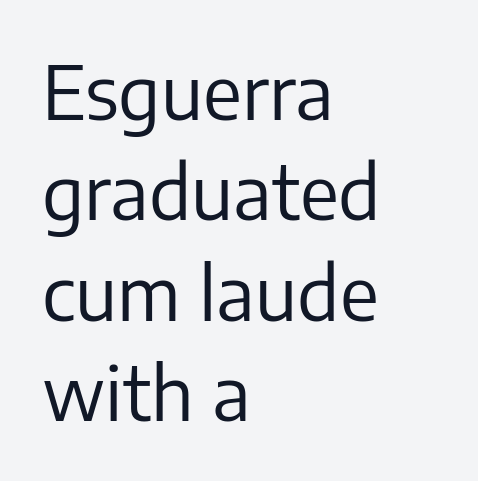
Underline: absent. No chunkiness to these letters — they're not bold. Nope, not italic — everything's standing straight. Nobody touched the tracking dial on this one.
